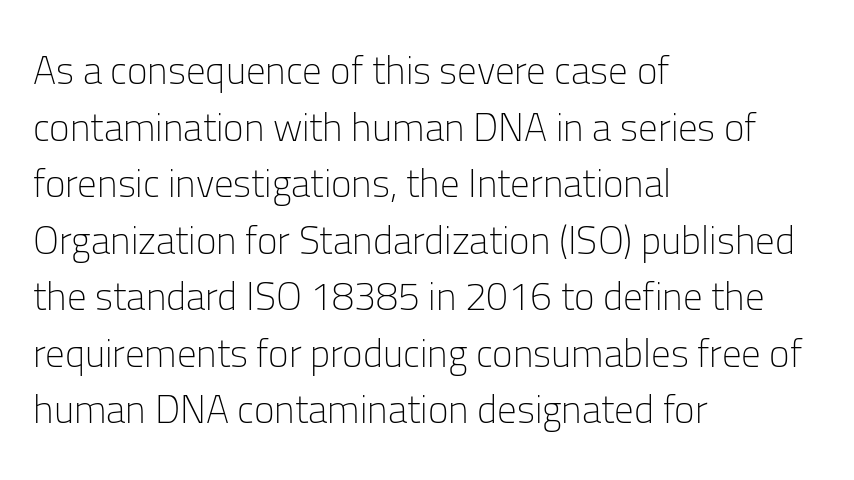
Q: Is the text bold? A: No.
Q: Is the text italic (slanted)? A: No, it is upright.
Q: Is the typeface a serif or a sans-serif typeface? A: Sans-serif.
Q: Is the text underlined? A: No.
Q: How is the paragraph aligned? A: Left-aligned.
Q: Is the spacing between letters normal or unusually wide? A: Normal.
Q: Is the spacing between lines tight, normal or loose? A: Normal.
Q: Width (condensed, normal, or wide)? A: Normal.
Q: Stroke contrast? A: Low.
Q: x-height? A: Medium.
Q: Monospaced? A: No.
